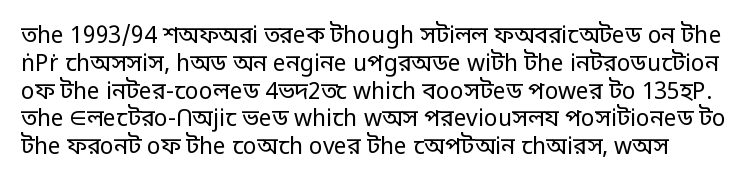
No chunkiness to these letters — they're not bold. A bare baseline throughout the passage. The typography opts for an upright posture over an oblique one. Between one letter and the next there's only the usual sliver of space.
